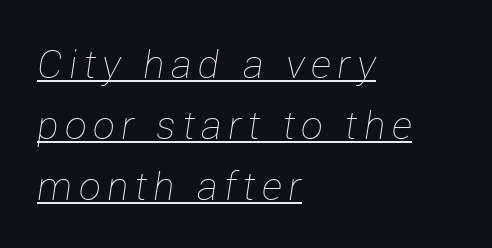
The image shows 39 px thin type, italic (leaning right); set left-aligned, normal line spacing (1.56x), underlined; low stroke contrast and a medium x-height.
